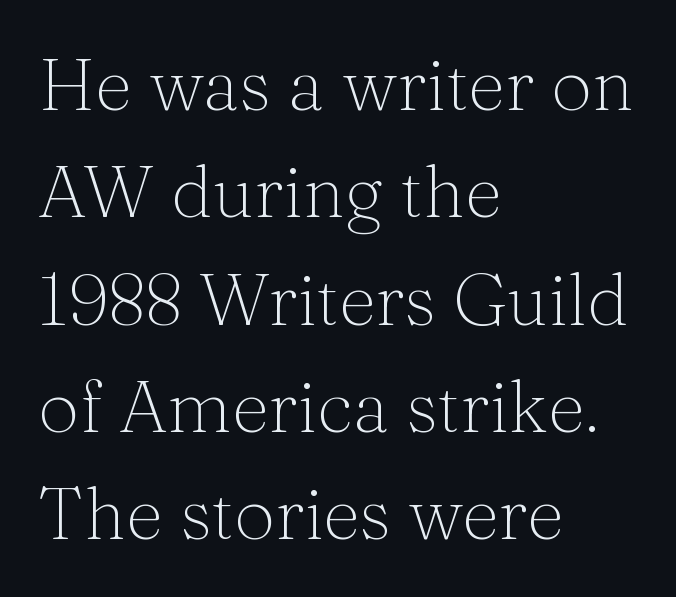
The image shows 73 px thin serif type, upright; set left-aligned, normal line spacing (1.47x), normal letter spacing, not underlined; medium stroke contrast and a medium x-height.
